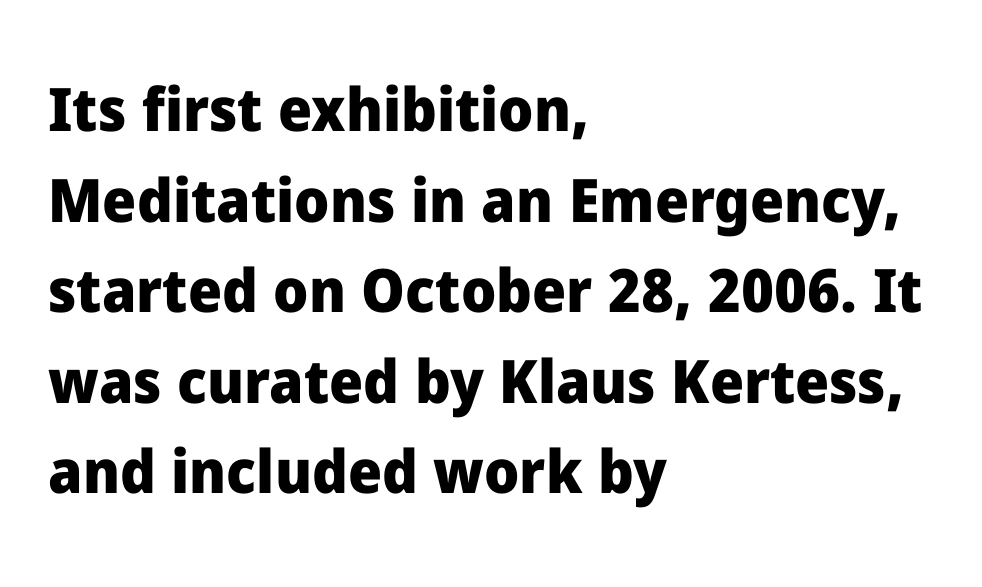
Q: Is the text bold? A: Yes.
Q: Is the text italic (slanted)? A: No, it is upright.
Q: Is the typeface a serif or a sans-serif typeface? A: Sans-serif.
Q: Is the text underlined? A: No.
Q: How is the paragraph aligned? A: Left-aligned.
Q: Is the spacing between letters normal or unusually wide? A: Normal.
Q: Is the spacing between lines tight, normal or loose? A: Normal.
Q: Width (condensed, normal, or wide)? A: Normal.
Q: Stroke contrast? A: Low.
Q: x-height? A: Medium.
Q: Monospaced? A: No.
